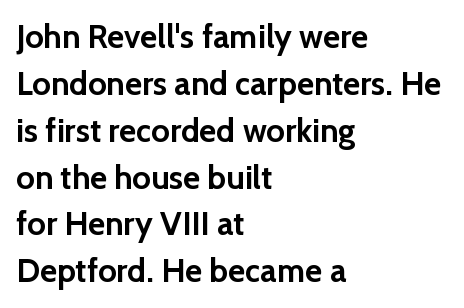
{"serif": "no", "italic": "no", "bold": "yes", "weight": "semibold", "width": "normal", "x_height": "medium", "monospaced": "no", "underline": "no", "align": "left", "line_spacing": "normal", "line_spacing_ratio": 1.42, "letter_spacing": "normal", "letter_spacing_em": 0.0, "glyph_px": 33}
